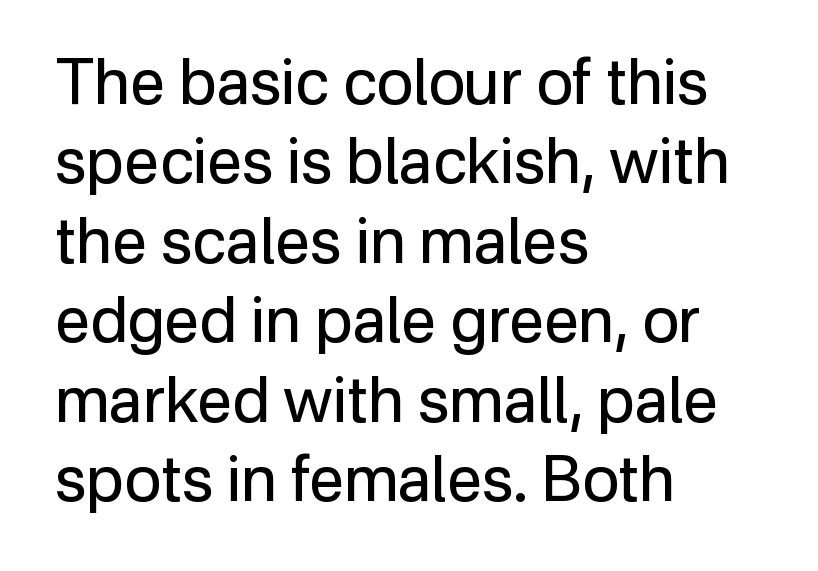
The image shows 63 px regular-weight sans-serif type, upright; set left-aligned, normal line spacing (1.26x), normal letter spacing, not underlined; low stroke contrast and a medium x-height.
